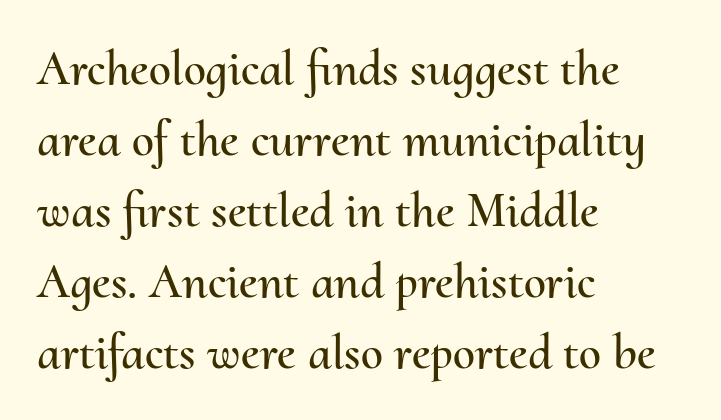
{"italic": "no", "width": "normal", "stroke_contrast": "medium", "x_height": "small", "monospaced": "no", "underline": "no", "align": "left", "line_spacing": "normal", "line_spacing_ratio": 1.42, "letter_spacing": "normal", "letter_spacing_em": 0.0, "glyph_px": 50}
